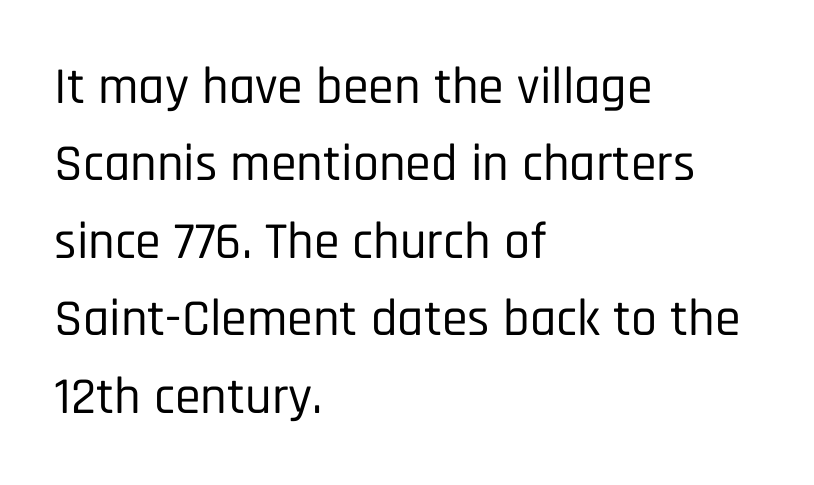
Q: Is the text italic (slanted)? A: No, it is upright.
Q: Is the typeface a serif or a sans-serif typeface? A: Sans-serif.
Q: Is the text underlined? A: No.
Q: How is the paragraph aligned? A: Left-aligned.
Q: Is the spacing between letters normal or unusually wide? A: Normal.
Q: Is the spacing between lines tight, normal or loose? A: Normal.
Q: Width (condensed, normal, or wide)? A: Condensed.
Q: Stroke contrast? A: Low.
Q: x-height? A: Large.
Q: Monospaced? A: No.
